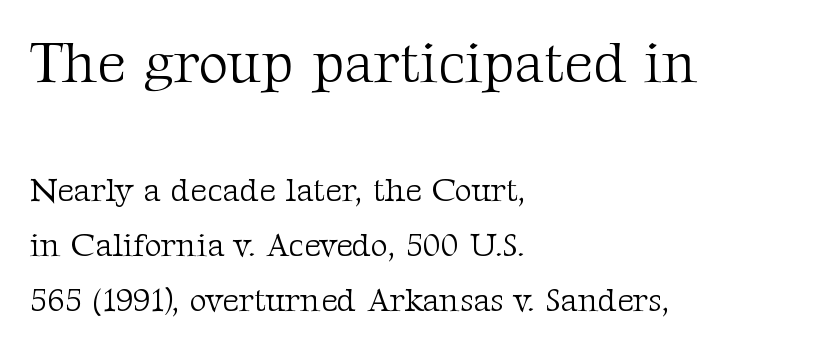
The image shows 57 px light serif type, upright; set left-aligned, normal line spacing (1.67x), normal letter spacing, not underlined; the first (top) block is 1.73x larger; medium stroke contrast and a medium x-height.
